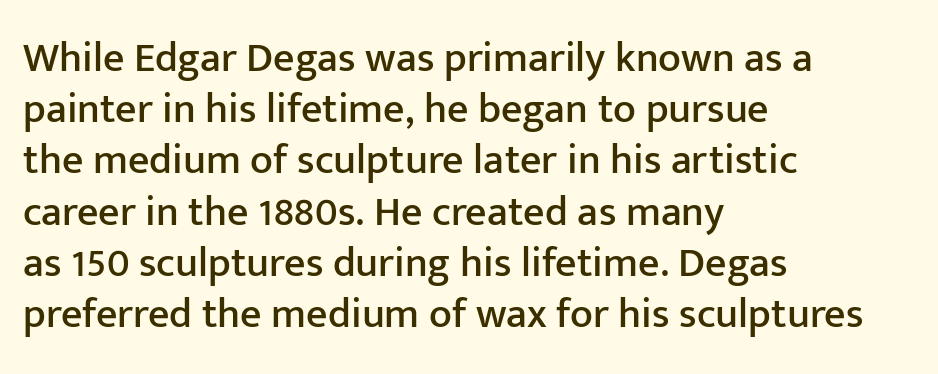
The image shows 42 px sans-serif type, upright; set left-aligned, line spacing 1.22x, normal letter spacing, not underlined; low stroke contrast and a medium x-height.
